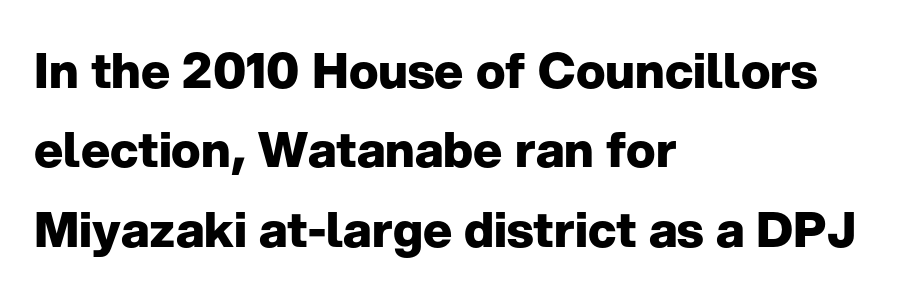
{"serif": "no", "italic": "no", "bold": "yes", "weight": "heavy", "width": "normal", "stroke_contrast": "low", "x_height": "medium", "monospaced": "no", "underline": "no", "align": "left", "line_spacing": "normal", "line_spacing_ratio": 1.62, "letter_spacing": "normal", "letter_spacing_em": 0.0, "glyph_px": 49}
